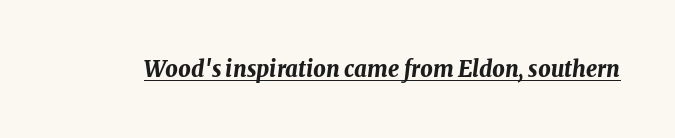
The image shows 22 px bold type, italic (leaning right); set normal letter spacing, underlined.
